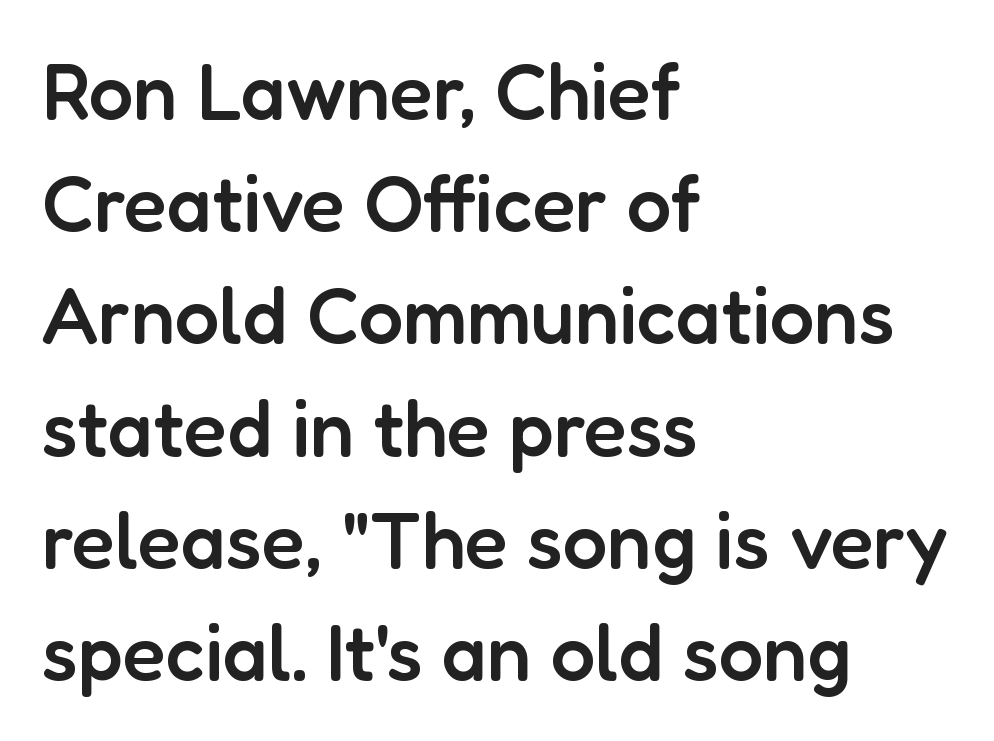
The image shows 79 px semibold sans-serif type, upright; set left-aligned, normal line spacing (1.42x), normal letter spacing, not underlined; low stroke contrast and a medium x-height.
